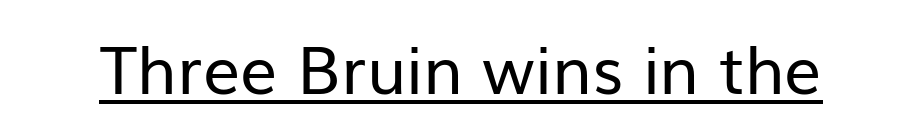
The image shows 66 px regular-weight sans-serif type, upright; set normal letter spacing, underlined; low stroke contrast and a medium x-height.
